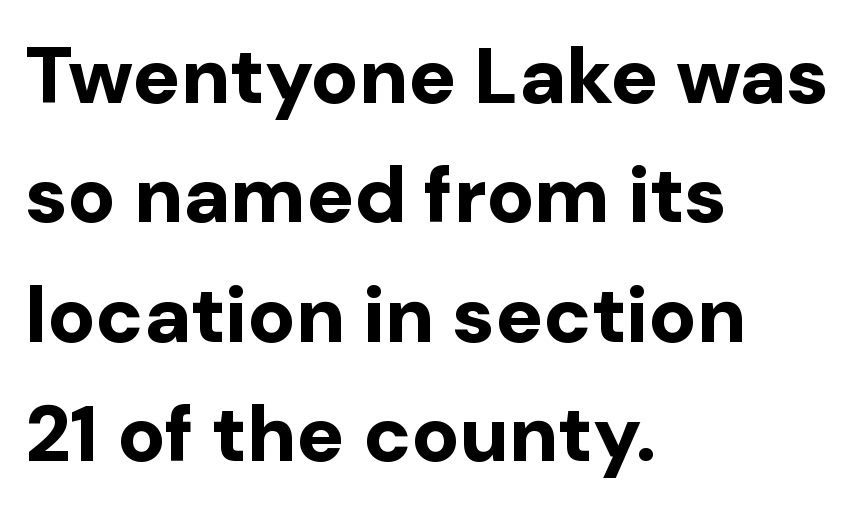
The image shows 79 px bold sans-serif type, upright; set left-aligned, normal line spacing (1.51x), normal letter spacing, not underlined; low stroke contrast and a medium x-height.
